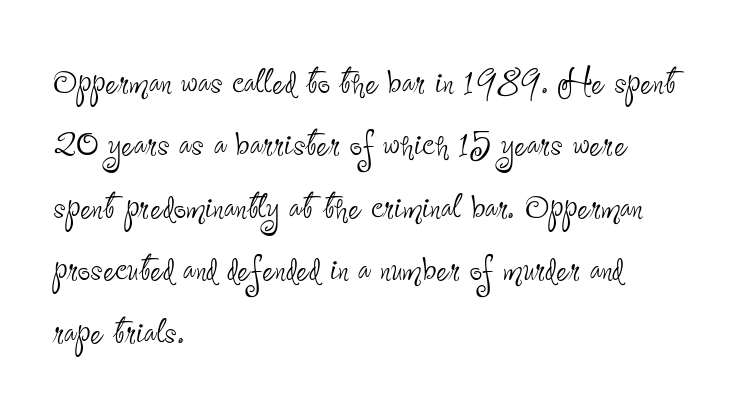
The image shows 44 px thin, condensed sans-serif type; set left-aligned, normal line spacing (1.42x), normal letter spacing, not underlined; low stroke contrast and a small x-height.
